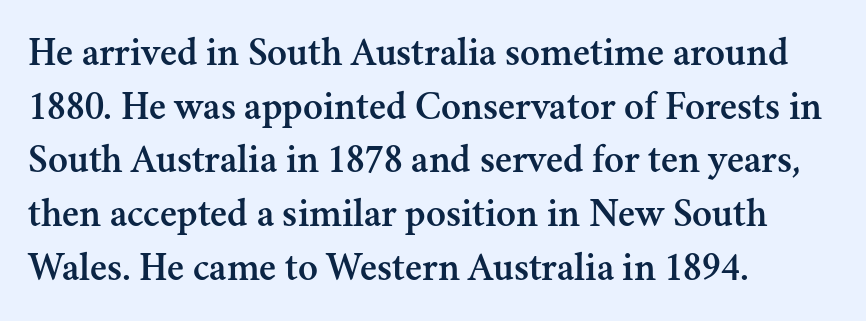
The image shows 41 px serif type, upright; set left-aligned, normal line spacing (1.31x), normal letter spacing, not underlined; medium stroke contrast and a small x-height.
